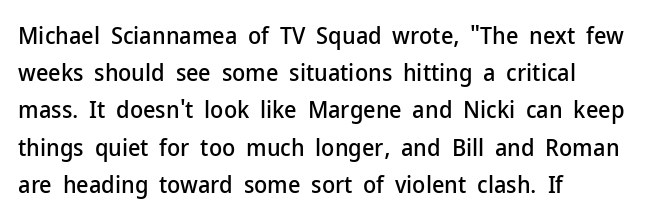
Interline gaps are of average width in this sample. The letters stand upright; this is a roman face. The face used here is rendered with its standard letterfit. Leftover space on each line is placed entirely after the last word. Beneath every word, the page is bare.
